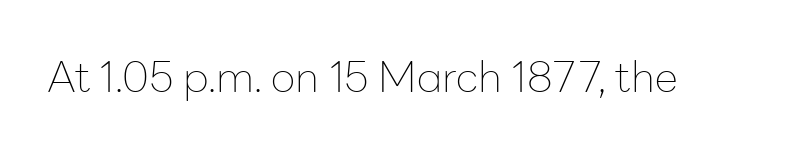
Each letter's strokes conclude bluntly, with no projecting serifs. Quick note: not italic, upright. Caption: standard tracking, unaltered. Looks like regular typesetting: each glyph gets only the width it needs. No heavy texture on the line: the type isn't bold. Check the space under the baseline: it is left empty.
